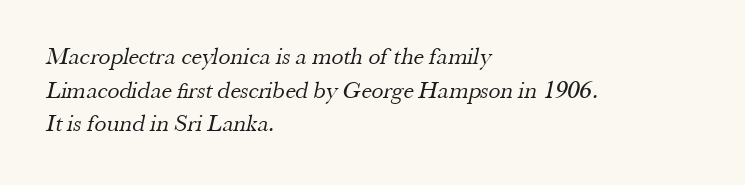
{"bold": "no", "underline": "no", "align": "left", "line_spacing": "normal", "line_spacing_ratio": 1.4, "letter_spacing": "normal", "letter_spacing_em": 0.0, "glyph_px": 24}
